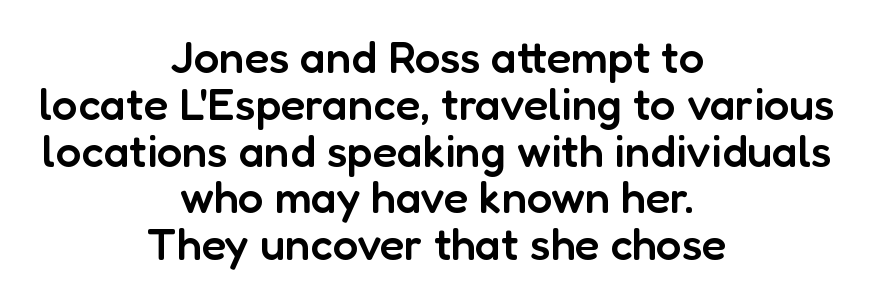
The image shows 45 px semibold sans-serif type, upright; set centered, tight line spacing (1.04x), normal letter spacing, not underlined; low stroke contrast and a medium x-height.
